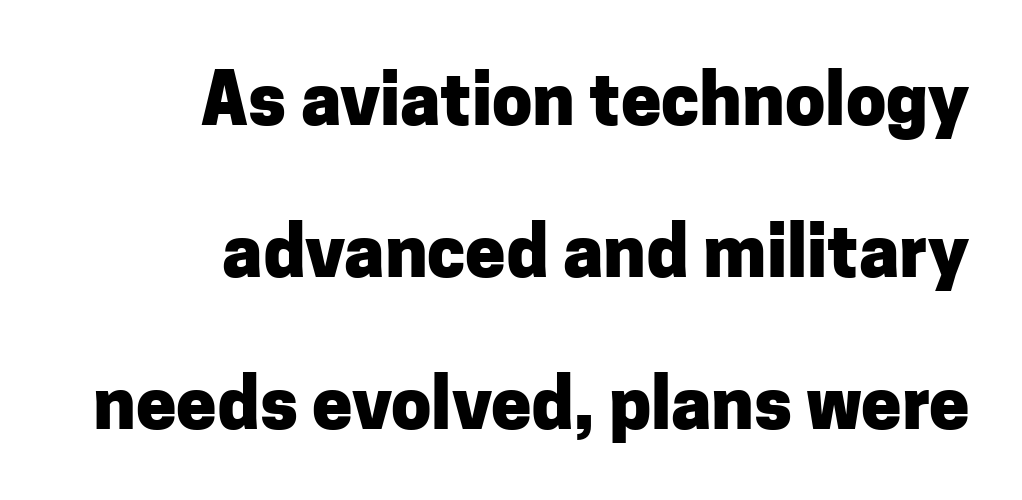
Each row of text sits above clean, open space. Does the copy run flush right? Yes — the right margin is perfectly even. Typesetter's note: full bold, strokes at maximum text heaviness. Ordinary non-slanted type is in use.
